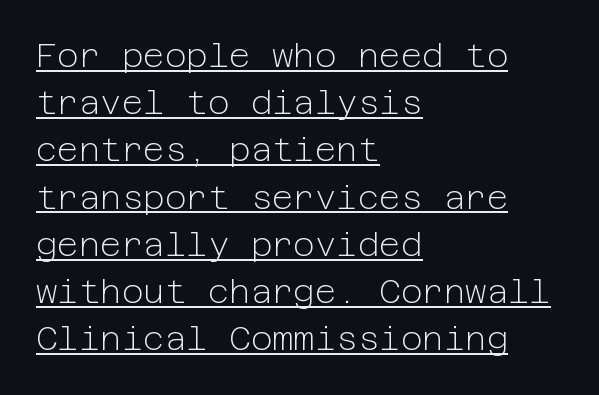
{"serif": "no", "italic": "no", "bold": "no", "weight": "light", "width": "normal", "stroke_contrast": "low", "x_height": "medium", "underline": "yes", "align": "left", "line_spacing": "normal", "line_spacing_ratio": 1.43, "letter_spacing": "normal", "letter_spacing_em": 0.0, "glyph_px": 33}
